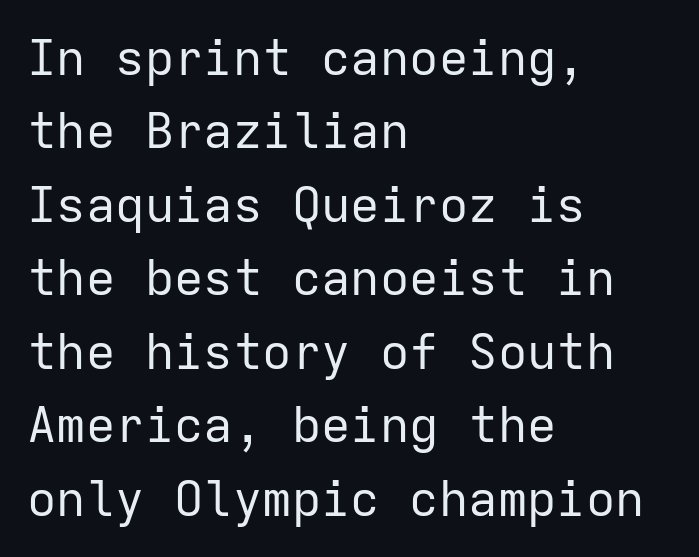
{"serif": "no", "italic": "no", "bold": "no", "weight": "regular", "width": "normal", "stroke_contrast": "low", "x_height": "medium", "monospaced": "yes", "underline": "no", "align": "left", "line_spacing": "normal", "line_spacing_ratio": 1.5, "letter_spacing": "normal", "letter_spacing_em": 0.0, "glyph_px": 49}
